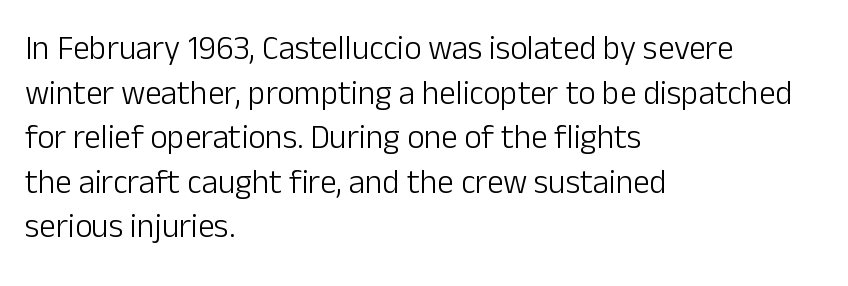
Q: Is the text bold? A: No.
Q: Is the text italic (slanted)? A: No, it is upright.
Q: Is the typeface a serif or a sans-serif typeface? A: Sans-serif.
Q: Is the text underlined? A: No.
Q: How is the paragraph aligned? A: Left-aligned.
Q: Is the spacing between letters normal or unusually wide? A: Normal.
Q: Is the spacing between lines tight, normal or loose? A: Normal.
Q: Width (condensed, normal, or wide)? A: Normal.
Q: Stroke contrast? A: Low.
Q: x-height? A: Medium.
Q: Monospaced? A: No.
